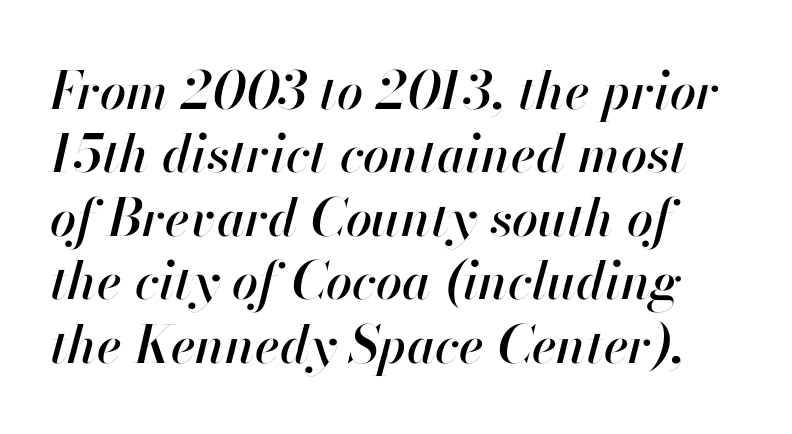
The image shows 52 px text type, italic (leaning right); set left-aligned, line spacing 1.22x, normal letter spacing, not underlined; high stroke contrast and a small x-height.
